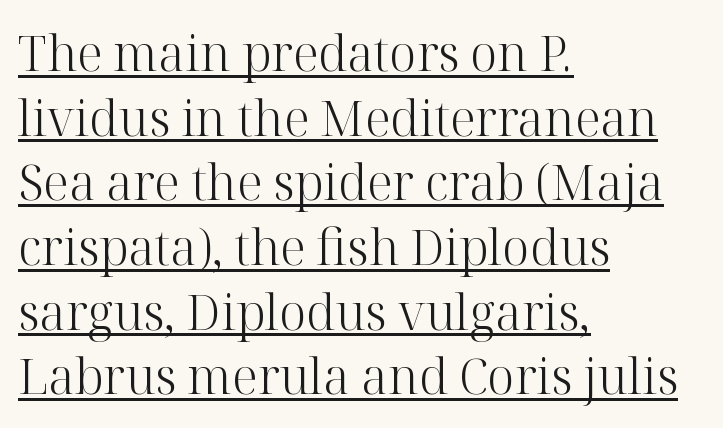
Q: Is the text bold? A: No.
Q: Is the text italic (slanted)? A: No, it is upright.
Q: Is the typeface a serif or a sans-serif typeface? A: Serif.
Q: Is the text underlined? A: Yes.
Q: How is the paragraph aligned? A: Left-aligned.
Q: Is the spacing between letters normal or unusually wide? A: Normal.
Q: Is the spacing between lines tight, normal or loose? A: Normal.
Q: Width (condensed, normal, or wide)? A: Normal.
Q: Stroke contrast? A: High.
Q: x-height? A: Medium.
Q: Monospaced? A: No.
